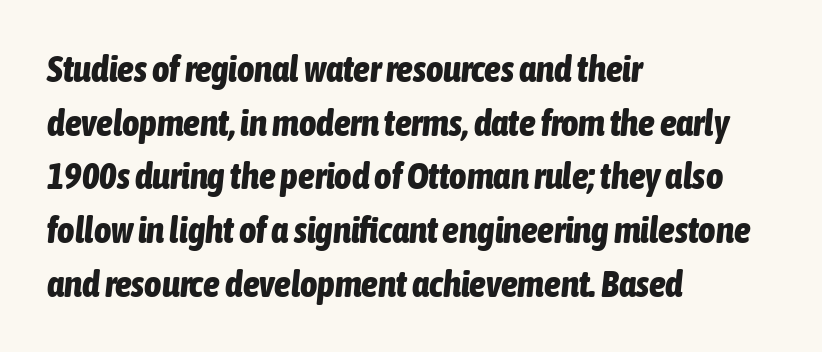
{"italic": "yes", "lean": "right", "slant_degrees": 6, "bold": "yes", "weight": "bold", "width": "condensed", "stroke_contrast": "low", "x_height": "medium", "monospaced": "no", "underline": "no", "align": "left", "line_spacing": "normal", "line_spacing_ratio": 1.45, "letter_spacing": "normal", "letter_spacing_em": 0.0, "glyph_px": 37}
